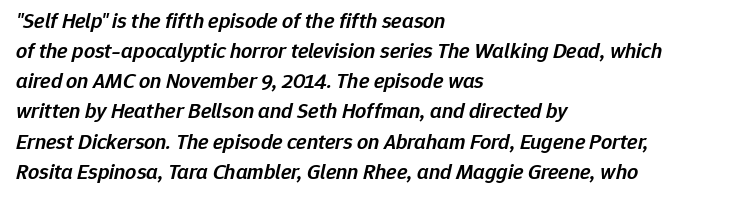
The image shows 22 px text type, italic (leaning right); set left-aligned, normal line spacing (1.37x), normal letter spacing, not underlined.
